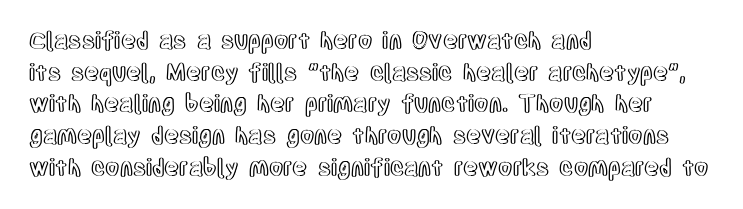
{"italic": "no", "underline": "no", "align": "left", "line_spacing": "normal", "line_spacing_ratio": 1.38, "letter_spacing": "normal", "letter_spacing_em": 0.0, "glyph_px": 23}
